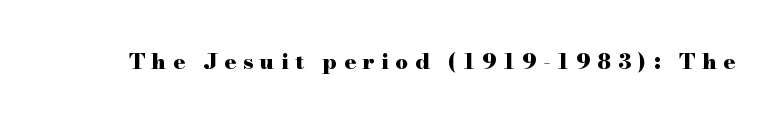
Anything drawn beneath the words? Only blank space. You could only call the tracking loose — the letters float apart. Each glyph is drawn with heavy, bold strokes. You can tell it's not italic because the verticals are truly vertical.
